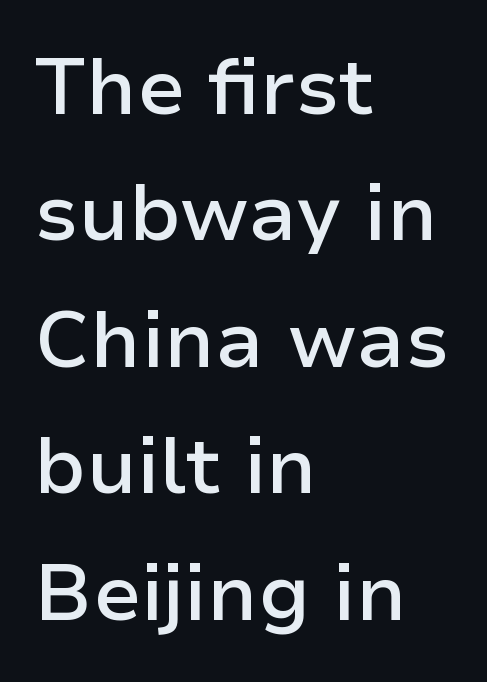
Q: Is the text bold? A: Semi-bold.
Q: Is the text italic (slanted)? A: No, it is upright.
Q: Is the typeface a serif or a sans-serif typeface? A: Sans-serif.
Q: Is the text underlined? A: No.
Q: How is the paragraph aligned? A: Left-aligned.
Q: Is the spacing between letters normal or unusually wide? A: Normal.
Q: Is the spacing between lines tight, normal or loose? A: Normal.
Q: Width (condensed, normal, or wide)? A: Normal.
Q: Stroke contrast? A: Low.
Q: x-height? A: Medium.
Q: Monospaced? A: No.
